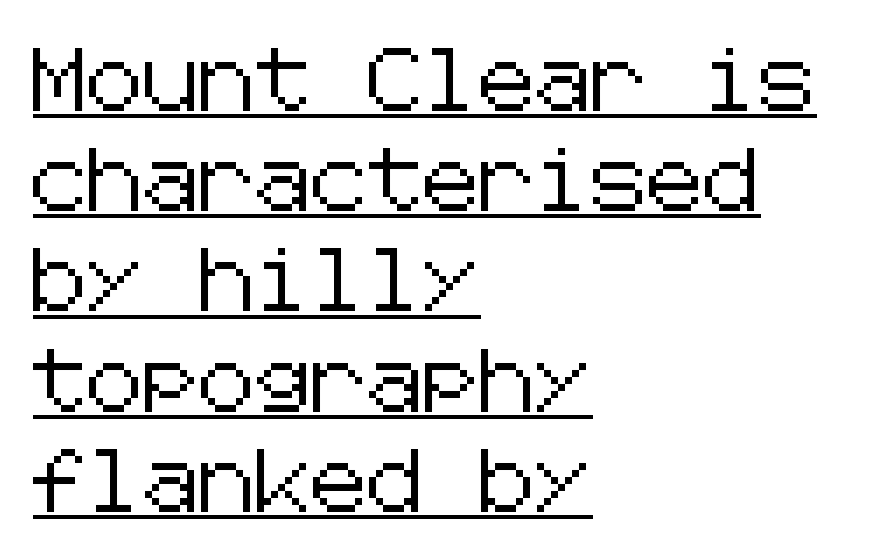
Default kerning and tracking; the words read as compact shapes. You can tell it's not italic because the verticals are truly vertical. Check where the strokes stop: nothing finishes them off — pure sans. This rendering uses left alignment, leaving the right contour irregular. Rows of type keep a routine distance in the vertical direction.
